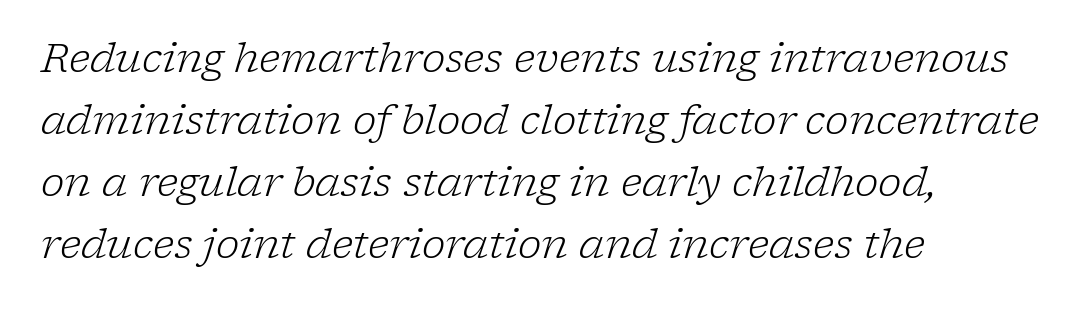
Q: Is the text bold? A: No.
Q: Is the text italic (slanted)? A: Yes, it leans right by about 17 degrees.
Q: Is the typeface a serif or a sans-serif typeface? A: Serif.
Q: Is the text underlined? A: No.
Q: How is the paragraph aligned? A: Left-aligned.
Q: Is the spacing between letters normal or unusually wide? A: Normal.
Q: Is the spacing between lines tight, normal or loose? A: Normal.
Q: Width (condensed, normal, or wide)? A: Normal.
Q: Stroke contrast? A: Low.
Q: x-height? A: Medium.
Q: Monospaced? A: No.
